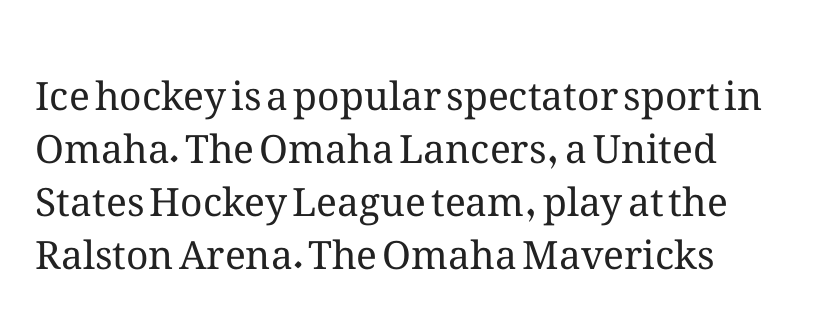
The image shows 39 px regular-weight type, upright; set normal line spacing (1.36x), normal letter spacing, not underlined; medium stroke contrast and a medium x-height.
